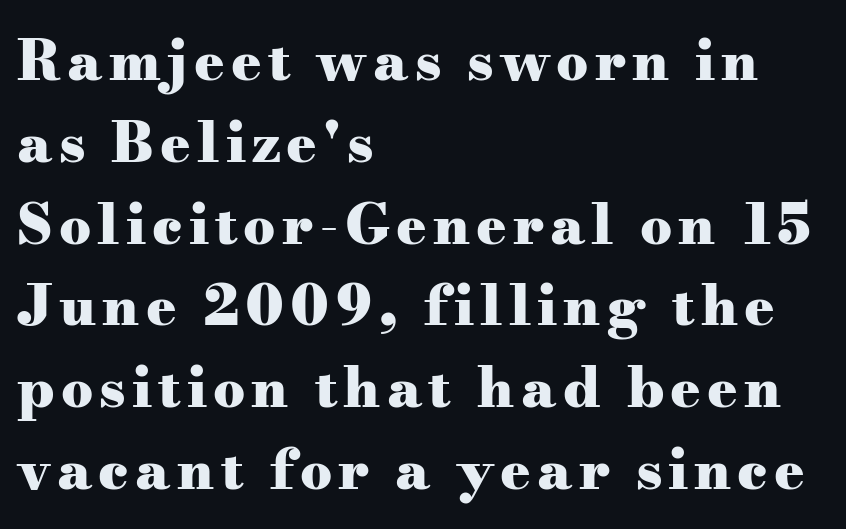
{"serif": "yes", "italic": "no", "bold": "yes", "weight": "heavy", "width": "wide", "stroke_contrast": "medium", "x_height": "small", "monospaced": "no", "underline": "no", "align": "left", "line_spacing": "normal", "line_spacing_ratio": 1.46, "glyph_px": 56}
